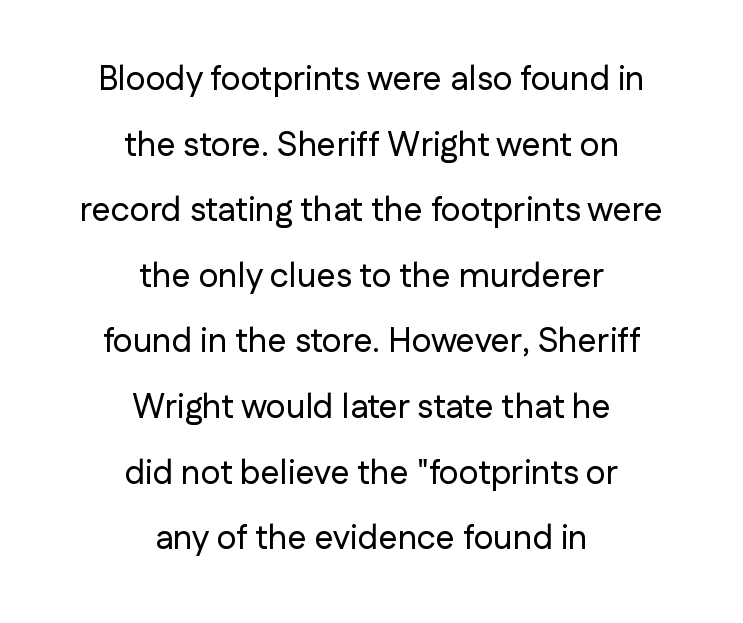
The image shows 34 px sans-serif type, upright; set centered, loose line spacing (1.93x), normal letter spacing, not underlined; low stroke contrast and a medium x-height.
